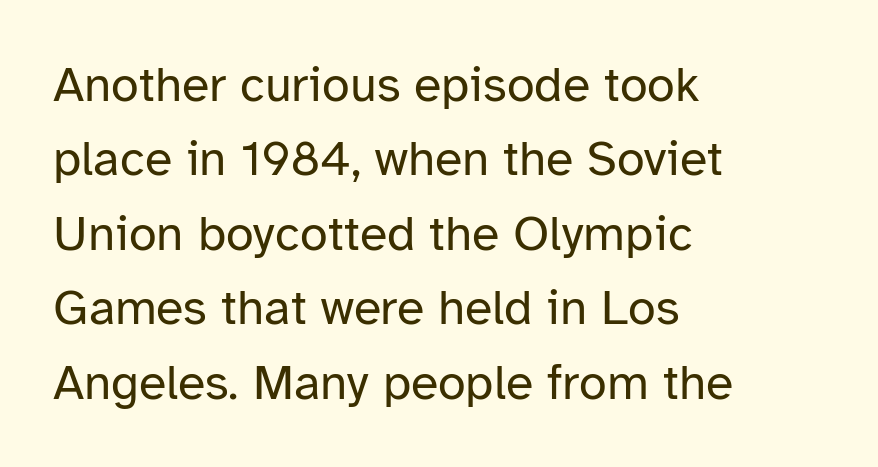
The image shows 50 px regular-weight sans-serif type, upright; set left-aligned, normal line spacing (1.49x), normal letter spacing, not underlined; low stroke contrast and a medium x-height.
